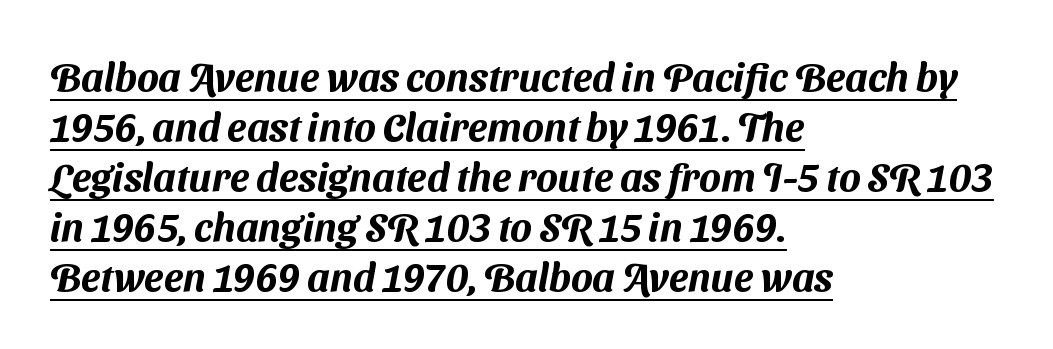
{"serif": "no", "width": "normal", "stroke_contrast": "medium", "x_height": "medium", "monospaced": "no", "underline": "yes", "align": "left", "line_spacing": "normal", "line_spacing_ratio": 1.25, "letter_spacing": "normal", "letter_spacing_em": 0.0, "glyph_px": 40}
